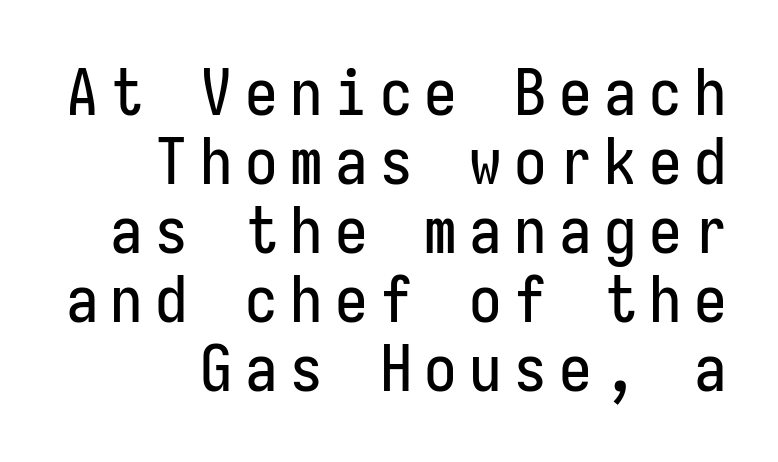
Q: Is the text italic (slanted)? A: No, it is upright.
Q: Is the typeface a serif or a sans-serif typeface? A: Sans-serif.
Q: Is the text underlined? A: No.
Q: How is the paragraph aligned? A: Right-aligned.
Q: Is the spacing between lines tight, normal or loose? A: Tight.
Q: Width (condensed, normal, or wide)? A: Condensed.
Q: Stroke contrast? A: Low.
Q: x-height? A: Medium.
Q: Monospaced? A: Yes.
